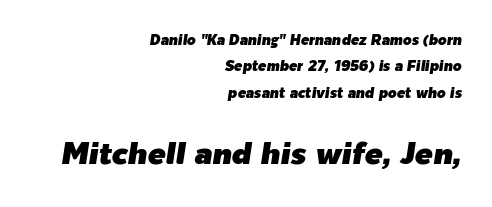
Is this a fixed-width face? No — the glyphs have proportional, varying widths. The passage is arranged like a letterhead date or caption credit — flush right. Letter spacing: default. Which of the two is more prominent by size? The second, at the bottom. Letters rest on an invisible, unmarked baseline.
